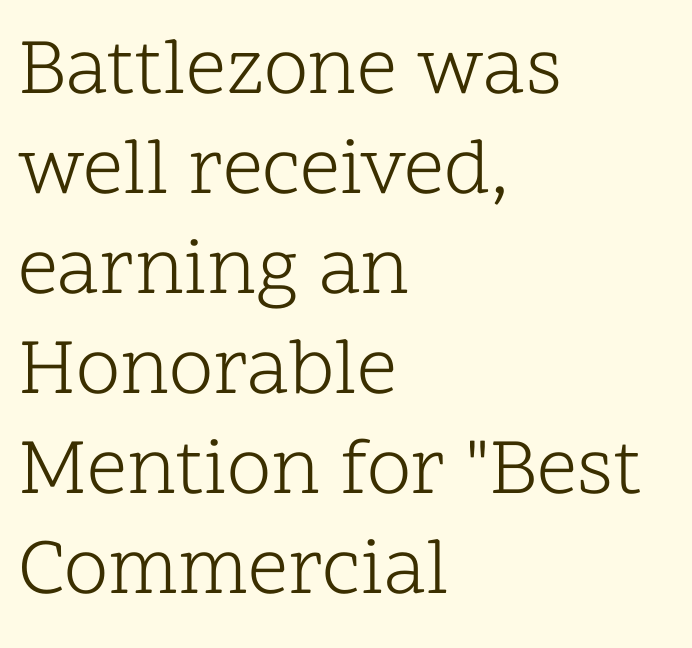
{"serif": "yes", "italic": "no", "bold": "no", "weight": "light", "width": "normal", "stroke_contrast": "low", "x_height": "medium", "monospaced": "no", "underline": "no", "align": "left", "line_spacing": "normal", "line_spacing_ratio": 1.25, "letter_spacing": "normal", "letter_spacing_em": 0.0, "glyph_px": 80}
